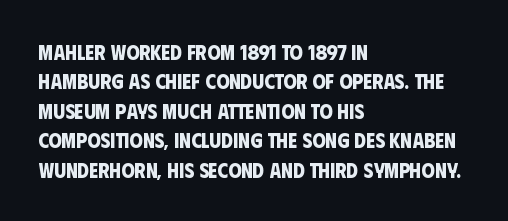
The image shows 21 px bold type; set left-aligned, normal line spacing (1.4x), normal letter spacing, not underlined.
